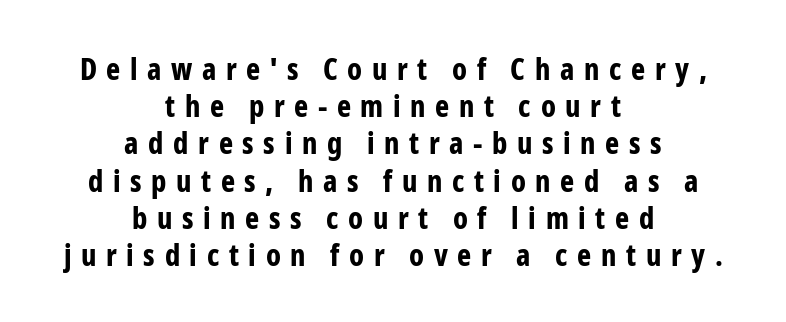
{"serif": "no", "italic": "no", "bold": "yes", "weight": "bold", "width": "condensed", "stroke_contrast": "low", "x_height": "medium", "monospaced": "no", "underline": "no", "align": "center", "line_spacing_ratio": 1.24, "letter_spacing": "wide", "letter_spacing_em": 0.32, "glyph_px": 30}
